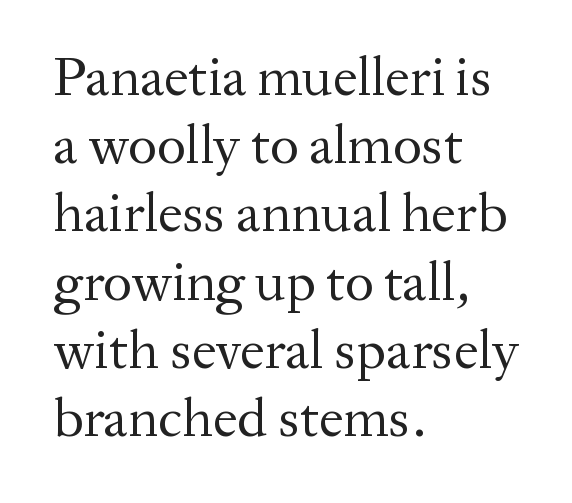
Q: Is the text bold? A: No.
Q: Is the text italic (slanted)? A: No, it is upright.
Q: Is the typeface a serif or a sans-serif typeface? A: Serif.
Q: Is the text underlined? A: No.
Q: How is the paragraph aligned? A: Left-aligned.
Q: Is the spacing between letters normal or unusually wide? A: Normal.
Q: Width (condensed, normal, or wide)? A: Normal.
Q: Stroke contrast? A: Medium.
Q: x-height? A: Medium.
Q: Monospaced? A: No.
